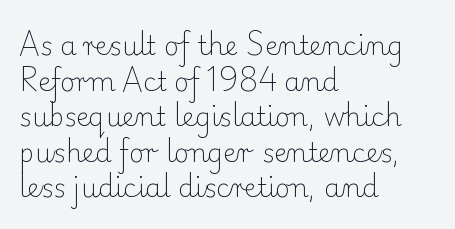
The image shows 26 px text type, upright; set left-aligned, normal line spacing (1.37x), normal letter spacing, not underlined.
